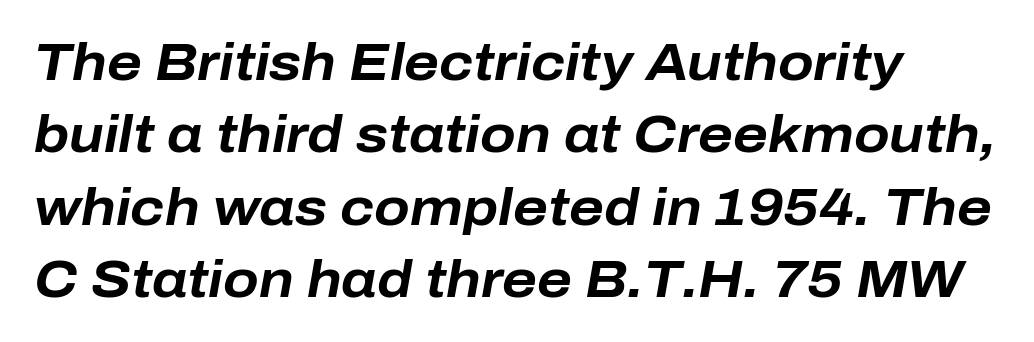
{"italic": "yes", "lean": "right", "slant_degrees": 10, "bold": "yes", "weight": "bold", "width": "normal", "stroke_contrast": "low", "x_height": "medium", "monospaced": "no", "underline": "no", "align": "left", "line_spacing": "normal", "line_spacing_ratio": 1.39, "letter_spacing": "normal", "letter_spacing_em": 0.0, "glyph_px": 52}
